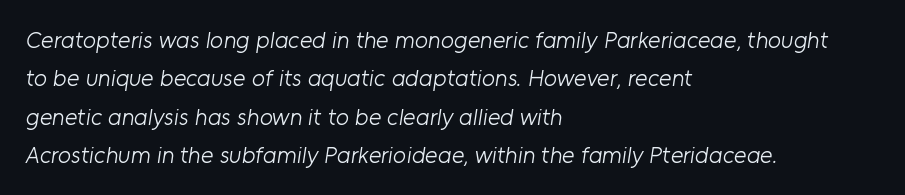
Only glyphs here, with clear space below each row. Leftover space on each line is placed entirely after the last word. Students, note that the glyphs here touch the page at normal intervals. The cut favours lightness, reaching ordinary text weight at its darkest.
